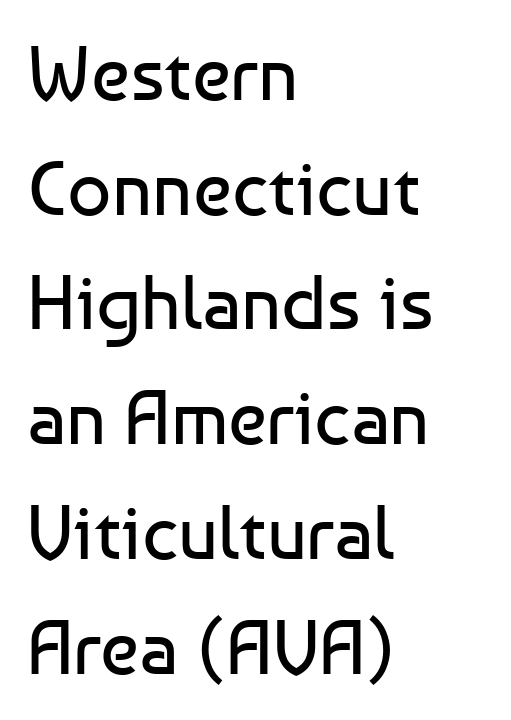
The image shows 77 px regular-weight sans-serif type, upright; set left-aligned, normal line spacing (1.49x), normal letter spacing, not underlined; low stroke contrast and a medium x-height.
